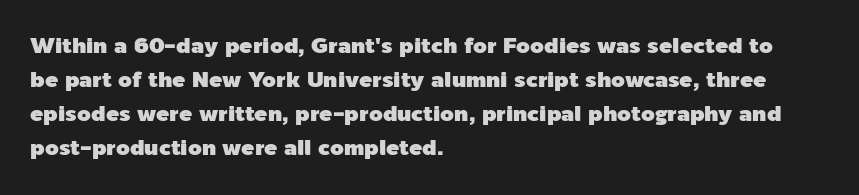
{"italic": "no", "underline": "no", "align": "left", "line_spacing": "normal", "line_spacing_ratio": 1.55, "letter_spacing": "normal", "letter_spacing_em": 0.0, "glyph_px": 22}
